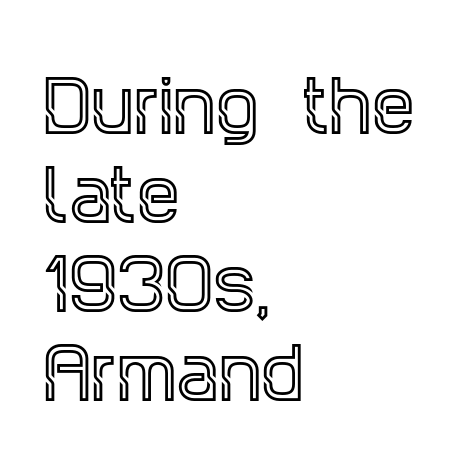
The image shows 68 px condensed serif type, upright; set left-aligned, normal line spacing (1.31x), normal letter spacing, not underlined; a large x-height.
